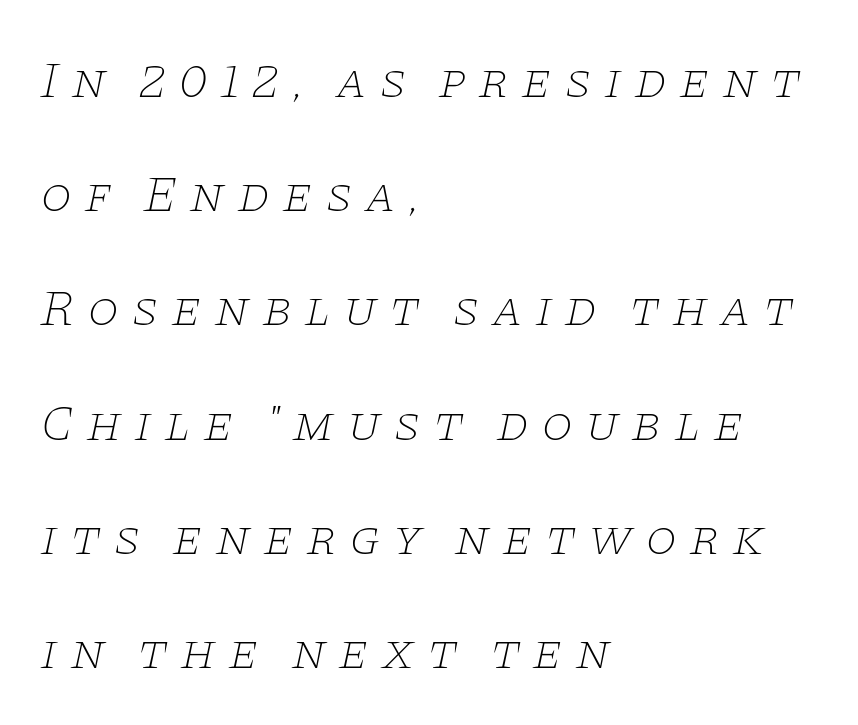
Q: Is the text bold? A: No.
Q: Is the text italic (slanted)? A: Yes, it leans right by about 11 degrees.
Q: Is the typeface a serif or a sans-serif typeface? A: Serif.
Q: Is the text underlined? A: No.
Q: How is the paragraph aligned? A: Left-aligned.
Q: Is the spacing between letters normal or unusually wide? A: Unusually wide.
Q: Is the spacing between lines tight, normal or loose? A: Loose.
Q: Width (condensed, normal, or wide)? A: Wide.
Q: Stroke contrast? A: Low.
Q: x-height? A: Large.
Q: Monospaced? A: No.
